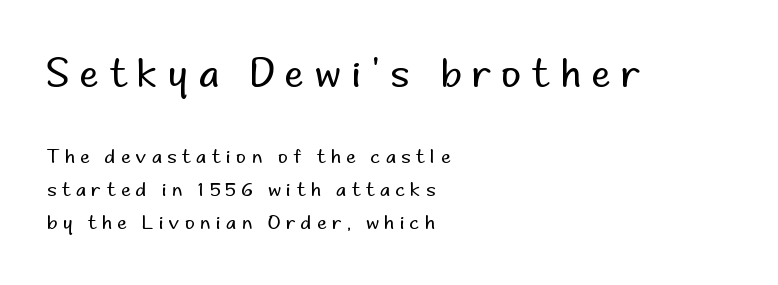
A typesetter would mark this as roman, not italic. This sample uses a sans-serif face. Proportional: the letters do not fall into vertical columns. A bare baseline throughout the passage.
